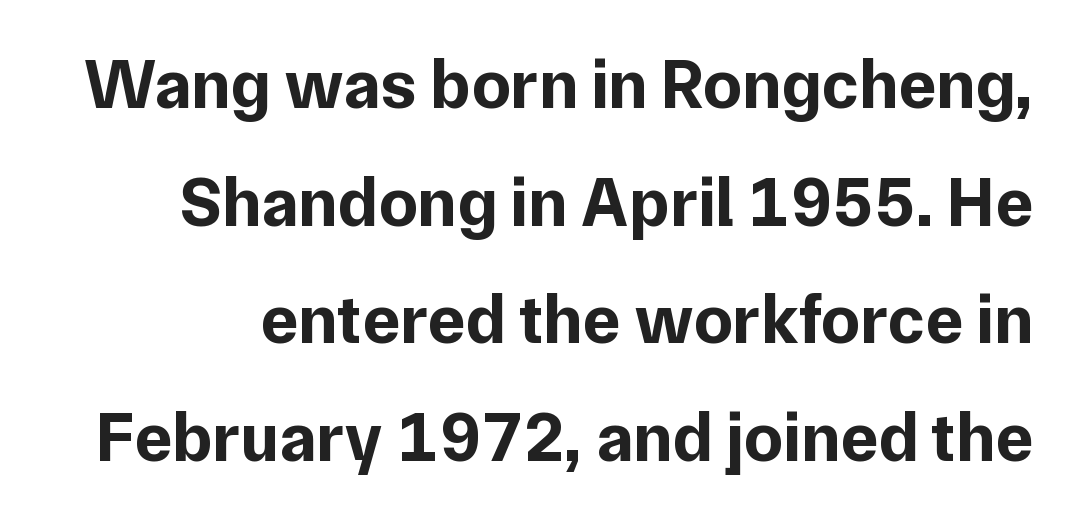
Type style note: lacks serifs. No word sits above an underline. What's the leading like? Ordinary, nothing unusual. The rendering uses natural spacing where letterforms have individual widths. These lines were composed using upright roman letters.
